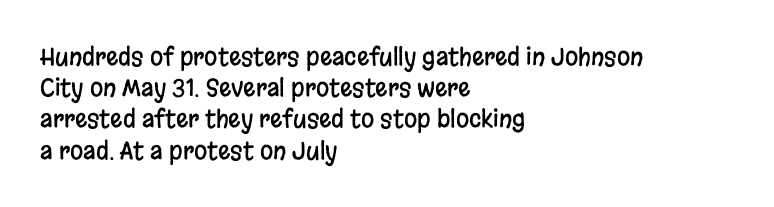
Q: Is the text italic (slanted)? A: No, it is upright.
Q: Is the text underlined? A: No.
Q: How is the paragraph aligned? A: Left-aligned.
Q: Is the spacing between letters normal or unusually wide? A: Normal.
Q: Is the spacing between lines tight, normal or loose? A: Normal.
